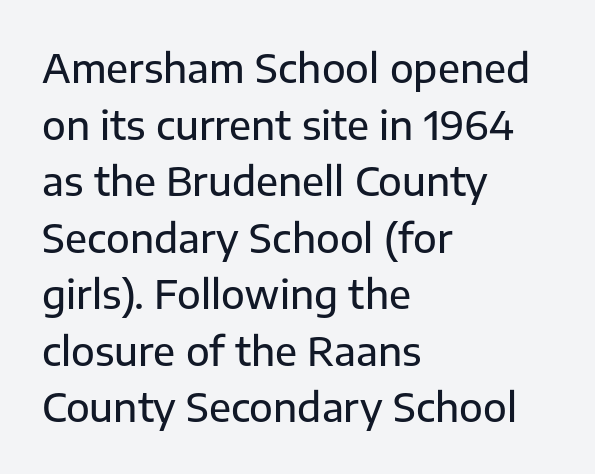
{"serif": "no", "italic": "no", "width": "normal", "stroke_contrast": "low", "x_height": "medium", "monospaced": "no", "underline": "no", "align": "left", "line_spacing": "normal", "line_spacing_ratio": 1.45, "letter_spacing": "normal", "letter_spacing_em": 0.0, "glyph_px": 39}
